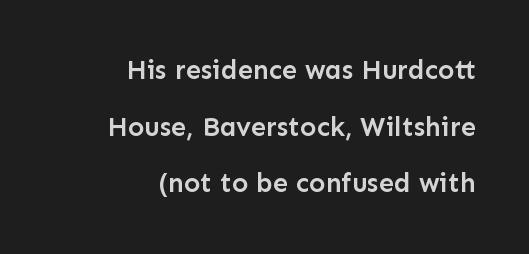
Students, observe: this is what heavily led, spacious text looks like. You can tell it's not italic because the verticals are truly vertical. The letters are semibold — heavier than regular but short of a full bold. Right-aligned paragraph, ragged on the left. No word sits above an underline. Nothing unusual about the tracking: characters are spaced as the font intends.
